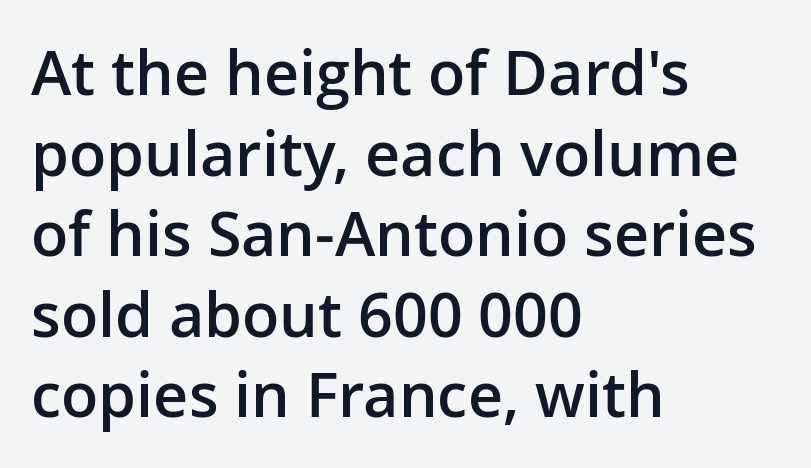
Q: Is the text bold? A: Semi-bold.
Q: Is the text italic (slanted)? A: No, it is upright.
Q: Is the typeface a serif or a sans-serif typeface? A: Sans-serif.
Q: Is the text underlined? A: No.
Q: How is the paragraph aligned? A: Left-aligned.
Q: Is the spacing between letters normal or unusually wide? A: Normal.
Q: Is the spacing between lines tight, normal or loose? A: Normal.
Q: Width (condensed, normal, or wide)? A: Normal.
Q: Stroke contrast? A: Low.
Q: x-height? A: Medium.
Q: Monospaced? A: No.
